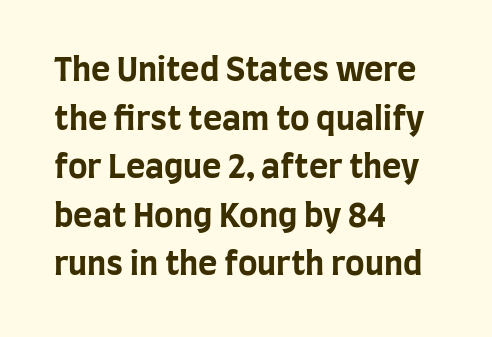
{"serif": "no", "italic": "no", "bold": "yes", "weight": "bold", "width": "condensed", "stroke_contrast": "low", "x_height": "large", "monospaced": "no", "underline": "no", "align": "left", "line_spacing": "normal", "line_spacing_ratio": 1.47, "letter_spacing": "normal", "letter_spacing_em": 0.0, "glyph_px": 33}
